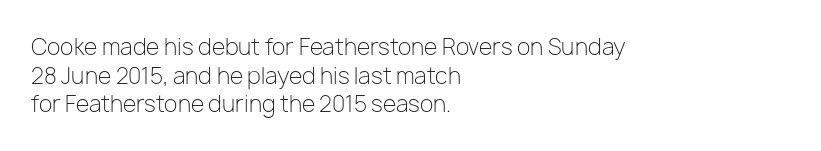
Check the space under the baseline: it is left empty. Characters follow at the spacing the type designer built in. These glyphs show unthickened strokes, regular width or finer. This is the regular roman posture of the typeface. A typesetter would call this leading conventional body-copy spacing. The compositor pushed each line to the left boundary.
